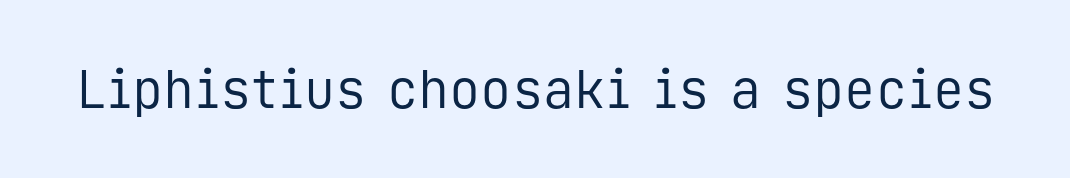
{"serif": "no", "italic": "no", "bold": "no", "weight": "regular", "width": "normal", "stroke_contrast": "low", "x_height": "medium", "monospaced": "yes", "underline": "no", "letter_spacing": "normal", "letter_spacing_em": 0.0, "glyph_px": 52}
